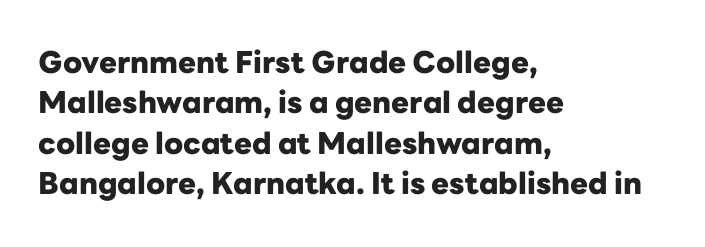
Q: Is the text bold? A: Yes.
Q: Is the text italic (slanted)? A: No, it is upright.
Q: Is the typeface a serif or a sans-serif typeface? A: Sans-serif.
Q: Is the text underlined? A: No.
Q: How is the paragraph aligned? A: Left-aligned.
Q: Is the spacing between letters normal or unusually wide? A: Normal.
Q: Is the spacing between lines tight, normal or loose? A: Normal.
Q: Width (condensed, normal, or wide)? A: Normal.
Q: Stroke contrast? A: Low.
Q: x-height? A: Medium.
Q: Monospaced? A: No.
